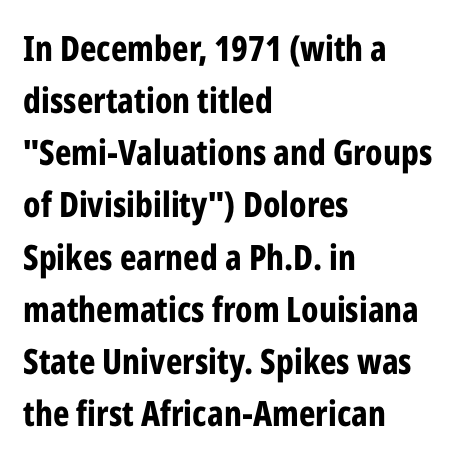
Q: Is the text bold? A: Yes.
Q: Is the text italic (slanted)? A: No, it is upright.
Q: Is the typeface a serif or a sans-serif typeface? A: Sans-serif.
Q: Is the text underlined? A: No.
Q: How is the paragraph aligned? A: Left-aligned.
Q: Is the spacing between letters normal or unusually wide? A: Normal.
Q: Is the spacing between lines tight, normal or loose? A: Normal.
Q: Width (condensed, normal, or wide)? A: Condensed.
Q: Stroke contrast? A: Low.
Q: x-height? A: Medium.
Q: Monospaced? A: No.
